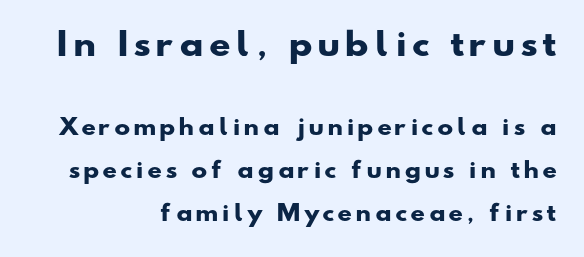
The image shows 31 px heavy, wide sans-serif type; set right-aligned, loose line spacing (2.04x), unusually wide letter spacing (+0.21 em), not underlined; the first (top) block is 1.48x larger; low stroke contrast and a small x-height.
